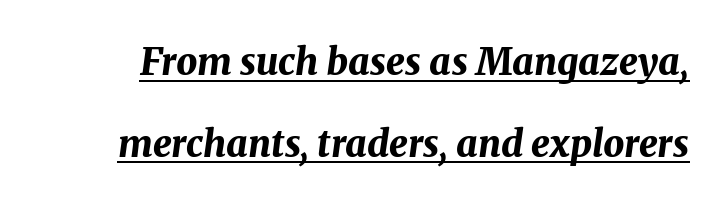
Q: Is the text bold? A: Yes.
Q: Is the text italic (slanted)? A: Yes, it leans right by about 8 degrees.
Q: Is the text underlined? A: Yes.
Q: Is the spacing between letters normal or unusually wide? A: Normal.
Q: Is the spacing between lines tight, normal or loose? A: Loose.
Q: Width (condensed, normal, or wide)? A: Normal.
Q: Stroke contrast? A: Medium.
Q: x-height? A: Medium.
Q: Monospaced? A: No.
